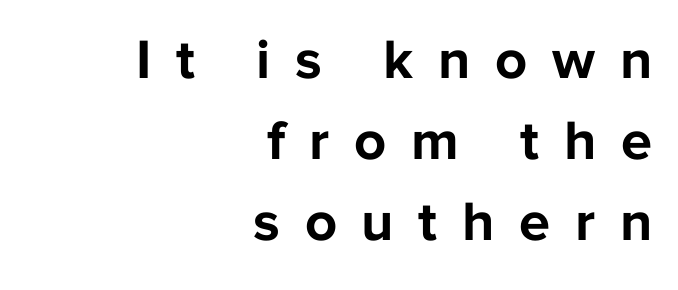
A sans-serif font was chosen for this passage. Posture: vertical. There is plenty of visible air inserted between adjacent glyphs. Does the leading feel generous? No, just average. Line ends are locked; line starts wander. Set as a true bold cut, around the 700 mark.
